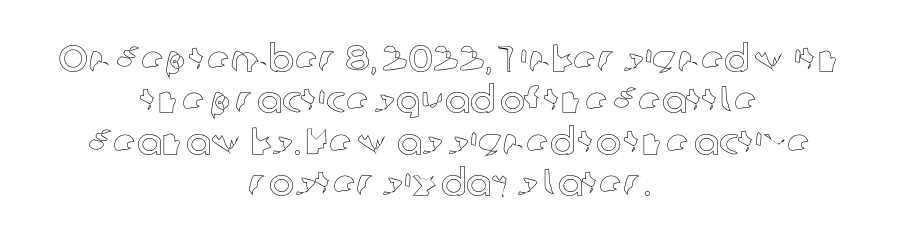
The image shows 38 px text type, upright; set centered, tight line spacing (1.09x), normal letter spacing, not underlined; a medium x-height.
